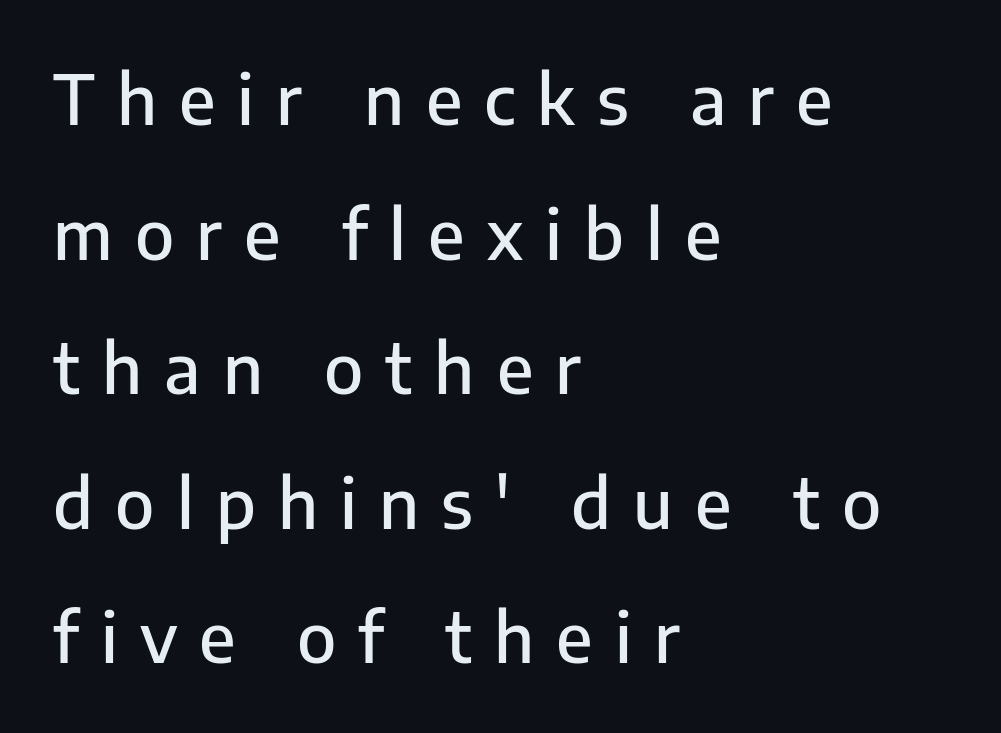
Q: Is the text italic (slanted)? A: No, it is upright.
Q: Is the typeface a serif or a sans-serif typeface? A: Sans-serif.
Q: Is the text underlined? A: No.
Q: How is the paragraph aligned? A: Left-aligned.
Q: Is the spacing between letters normal or unusually wide? A: Unusually wide.
Q: Is the spacing between lines tight, normal or loose? A: Loose.
Q: Width (condensed, normal, or wide)? A: Normal.
Q: Stroke contrast? A: Low.
Q: x-height? A: Medium.
Q: Monospaced? A: No.
